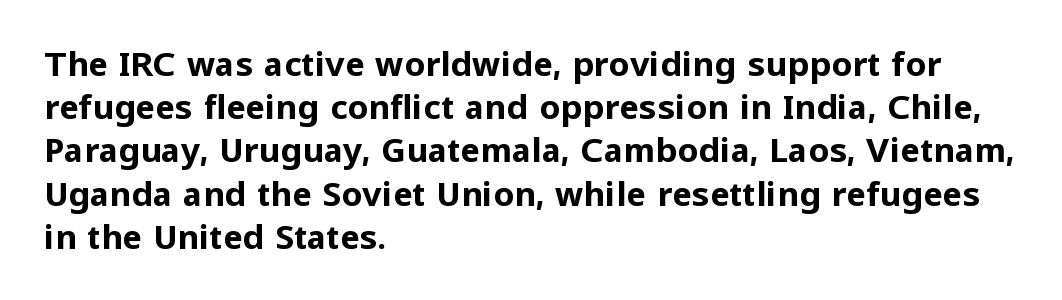
{"serif": "no", "italic": "no", "bold": "yes", "weight": "bold", "width": "normal", "stroke_contrast": "low", "x_height": "medium", "monospaced": "no", "underline": "no", "align": "left", "line_spacing": "normal", "line_spacing_ratio": 1.31, "letter_spacing": "normal", "letter_spacing_em": 0.0, "glyph_px": 33}
